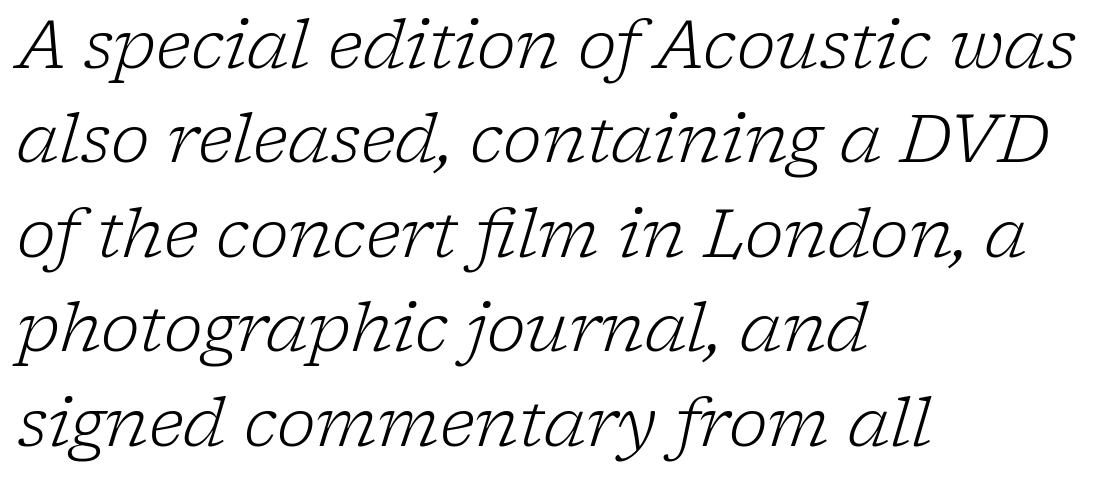
The image shows 66 px light serif type, italic (leaning right); set left-aligned, normal line spacing (1.43x), normal letter spacing, not underlined; low stroke contrast and a medium x-height.
